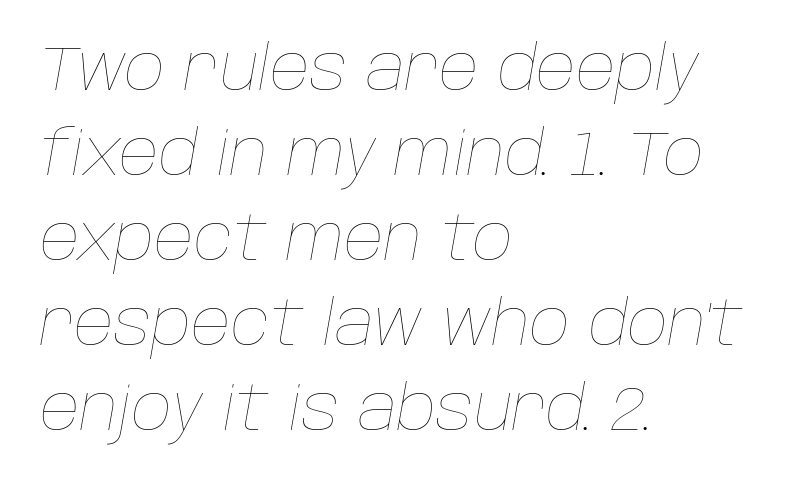
{"italic": "yes", "lean": "right", "slant_degrees": 10, "bold": "no", "weight": "thin", "width": "normal", "stroke_contrast": "low", "x_height": "large", "monospaced": "no", "underline": "no", "align": "left", "line_spacing": "normal", "line_spacing_ratio": 1.37, "letter_spacing": "normal", "letter_spacing_em": 0.0, "glyph_px": 62}
